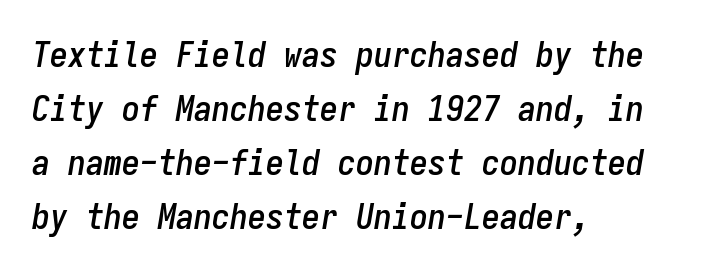
Q: Is the text italic (slanted)? A: Yes, it leans right by about 9 degrees.
Q: Is the text underlined? A: No.
Q: How is the paragraph aligned? A: Left-aligned.
Q: Is the spacing between letters normal or unusually wide? A: Normal.
Q: Is the spacing between lines tight, normal or loose? A: Normal.
Q: Width (condensed, normal, or wide)? A: Condensed.
Q: Stroke contrast? A: Low.
Q: x-height? A: Medium.
Q: Monospaced? A: Yes.
